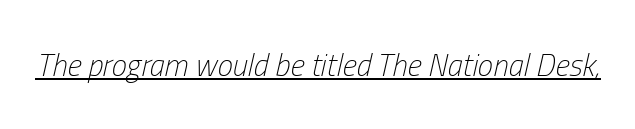
The image shows 31 px light, condensed type, italic (leaning right); set normal letter spacing, underlined; low stroke contrast and a medium x-height.
